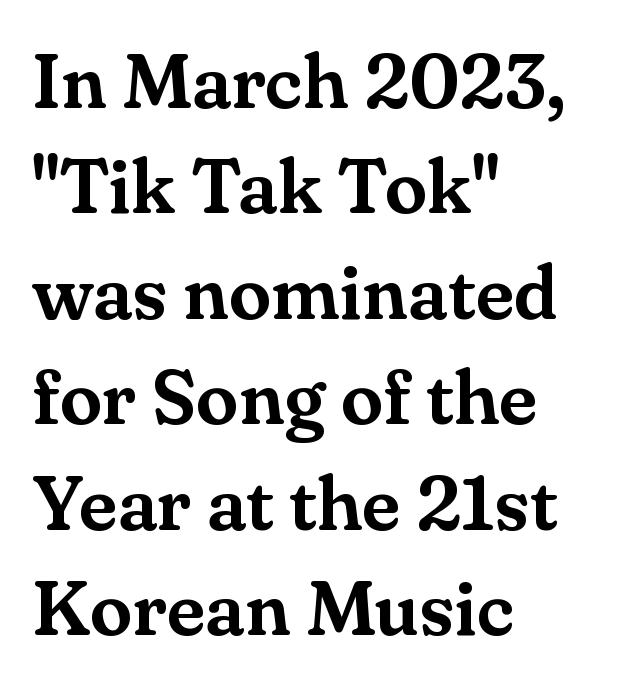
{"serif": "yes", "italic": "no", "width": "normal", "stroke_contrast": "medium", "x_height": "small", "monospaced": "no", "underline": "no", "align": "left", "line_spacing": "normal", "line_spacing_ratio": 1.37, "letter_spacing": "normal", "letter_spacing_em": 0.0, "glyph_px": 77}
